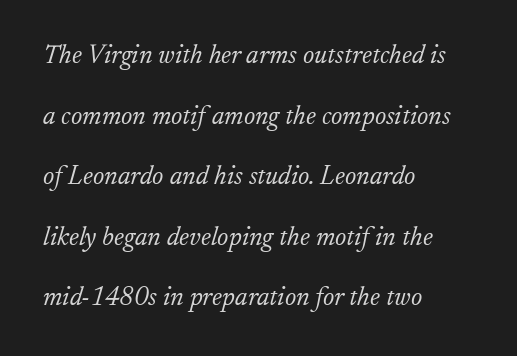
The image shows 26 px text type, italic (leaning right); set left-aligned, loose line spacing (2.33x), normal letter spacing, not underlined.
